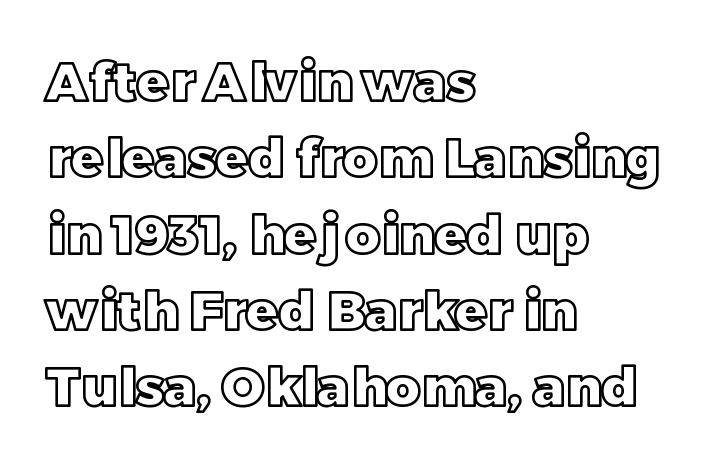
Q: Is the text italic (slanted)? A: No, it is upright.
Q: Is the text underlined? A: No.
Q: How is the paragraph aligned? A: Left-aligned.
Q: Is the spacing between letters normal or unusually wide? A: Normal.
Q: Is the spacing between lines tight, normal or loose? A: Normal.
Q: Width (condensed, normal, or wide)? A: Normal.
Q: x-height? A: Large.
Q: Monospaced? A: No.
